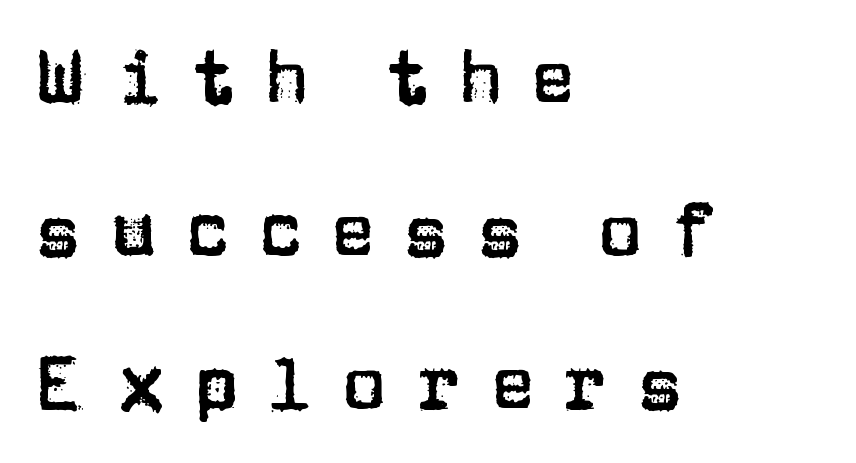
{"serif": "no", "italic": "no", "width": "normal", "stroke_contrast": "low", "x_height": "large", "monospaced": "no", "underline": "no", "align": "left", "line_spacing": "loose", "line_spacing_ratio": 2.07, "letter_spacing": "wide", "letter_spacing_em": 0.39, "glyph_px": 74}
